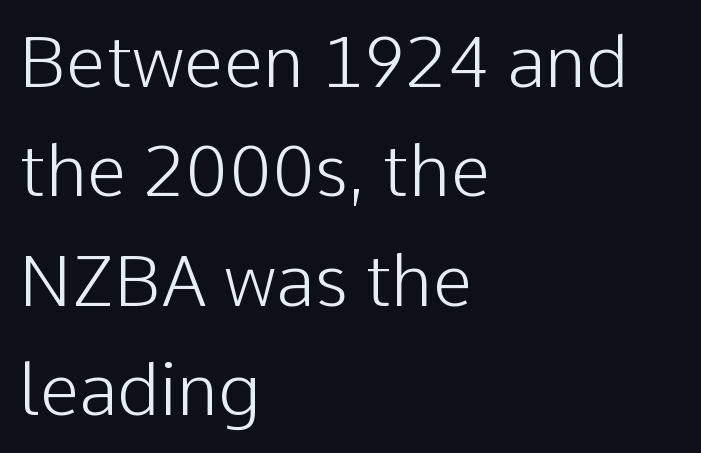
Q: Is the text bold? A: No.
Q: Is the text italic (slanted)? A: No, it is upright.
Q: Is the typeface a serif or a sans-serif typeface? A: Sans-serif.
Q: Is the text underlined? A: No.
Q: How is the paragraph aligned? A: Left-aligned.
Q: Is the spacing between letters normal or unusually wide? A: Normal.
Q: Is the spacing between lines tight, normal or loose? A: Normal.
Q: Width (condensed, normal, or wide)? A: Normal.
Q: Stroke contrast? A: Low.
Q: x-height? A: Medium.
Q: Monospaced? A: No.
